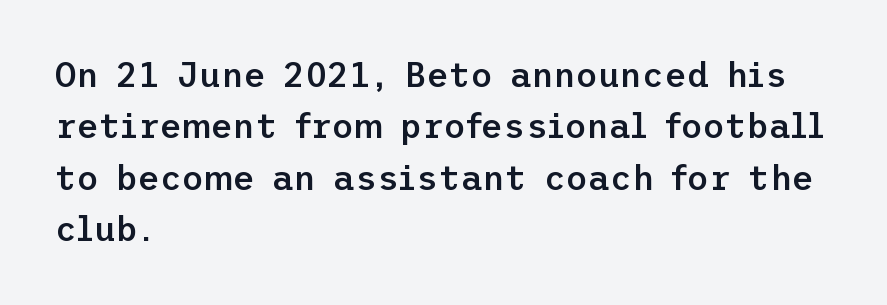
The image shows 34 px semibold sans-serif type, upright; set left-aligned, normal line spacing (1.51x), normal letter spacing, not underlined; low stroke contrast and a medium x-height.
